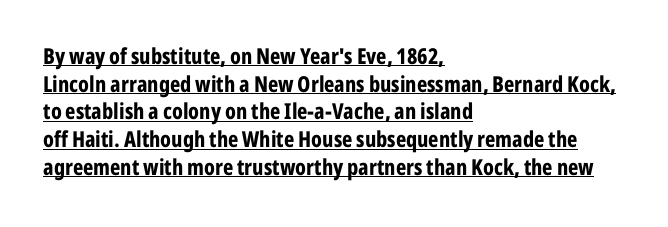
The image shows 22 px bold type, upright; set left-aligned, normal line spacing (1.26x), normal letter spacing, underlined.
